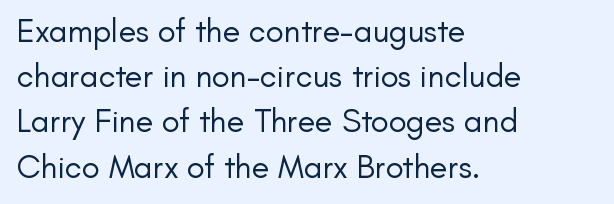
A typesetter would label this face a sans. Is there much room between lines? A standard amount, neither cramped nor airy. A clean baseline with only descenders dipping below it. This is roman type, the default non-slanted kind.
